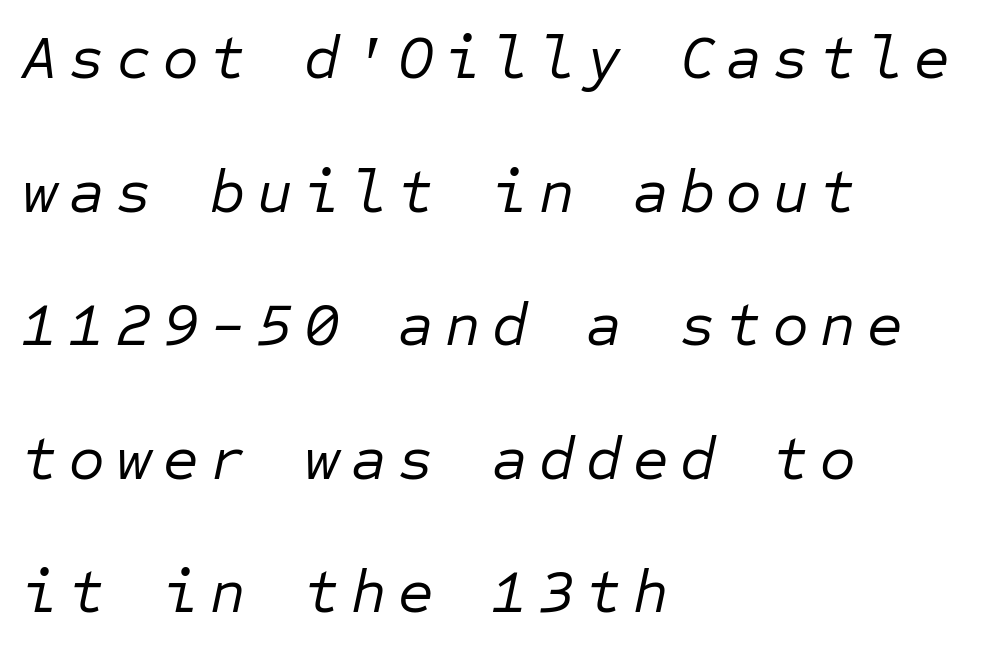
The font's italic variant was chosen for this text. Widely set lines give the paragraph a tall, airy silhouette. Beneath every word, the page is bare. The weight would be labelled regular, book, light, or lighter still. The rendering anchors every line to the left-hand side. The passage shown is typed in a monospace face where columns stay perfectly aligned.
